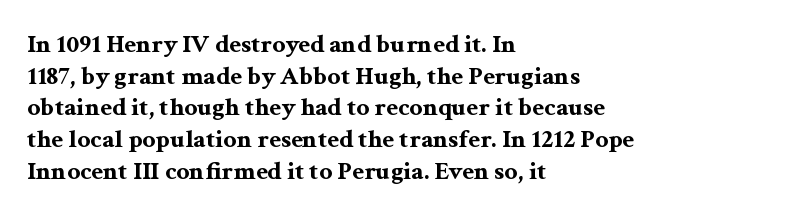
Q: Is the text bold? A: Yes.
Q: Is the text italic (slanted)? A: No, it is upright.
Q: Is the text underlined? A: No.
Q: How is the paragraph aligned? A: Left-aligned.
Q: Is the spacing between letters normal or unusually wide? A: Normal.
